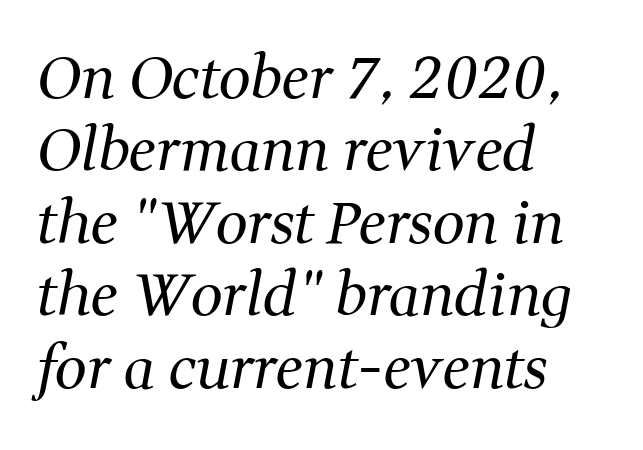
Q: Is the text bold? A: No.
Q: Is the text italic (slanted)? A: Yes, it leans right by about 11 degrees.
Q: Is the typeface a serif or a sans-serif typeface? A: Serif.
Q: Is the text underlined? A: No.
Q: How is the paragraph aligned? A: Left-aligned.
Q: Is the spacing between letters normal or unusually wide? A: Normal.
Q: Is the spacing between lines tight, normal or loose? A: Normal.
Q: Width (condensed, normal, or wide)? A: Normal.
Q: Stroke contrast? A: Medium.
Q: x-height? A: Medium.
Q: Monospaced? A: No.
